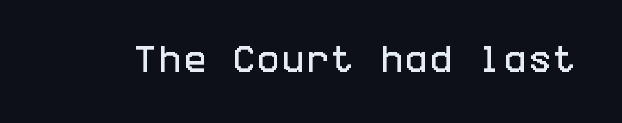
The characters display no serif detailing; their extremities are plain. The passage shown is not underscored anywhere. This is roman type, the default non-slanted kind.
